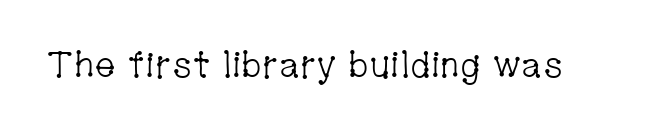
Rendered with straight, roman letterforms. This rendering leaves character spacing at its baseline value. Do the characters align in a grid? No, the font is proportional. Heft: none added — not bold.
